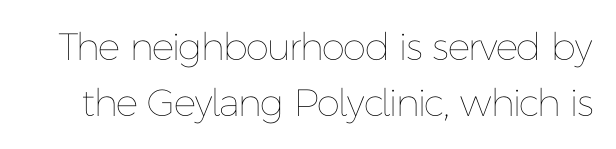
The image shows 38 px thin type, upright; set normal line spacing (1.47x), normal letter spacing, not underlined; low stroke contrast and a medium x-height.
